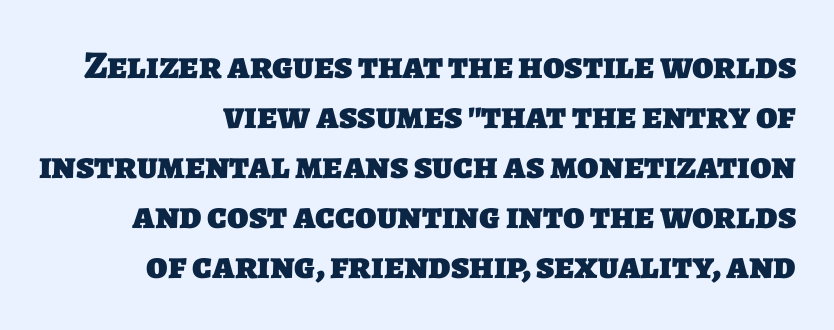
{"serif": "no", "bold": "yes", "weight": "heavy", "width": "normal", "stroke_contrast": "low", "x_height": "large", "monospaced": "no", "underline": "no", "align": "right", "line_spacing": "normal", "line_spacing_ratio": 1.28, "letter_spacing": "normal", "letter_spacing_em": 0.0, "glyph_px": 39}
